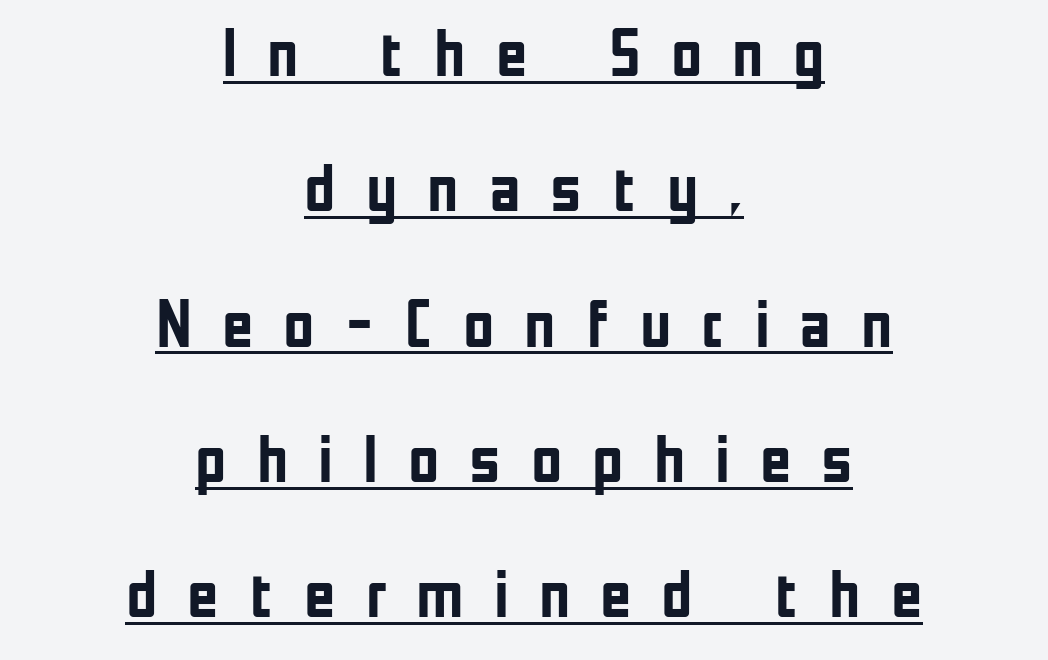
Q: Is the text bold? A: Yes.
Q: Is the text italic (slanted)? A: No, it is upright.
Q: Is the typeface a serif or a sans-serif typeface? A: Sans-serif.
Q: Is the text underlined? A: Yes.
Q: How is the paragraph aligned? A: Centered.
Q: Is the spacing between letters normal or unusually wide? A: Unusually wide.
Q: Is the spacing between lines tight, normal or loose? A: Loose.
Q: Width (condensed, normal, or wide)? A: Condensed.
Q: Stroke contrast? A: Low.
Q: x-height? A: Medium.
Q: Monospaced? A: No.
